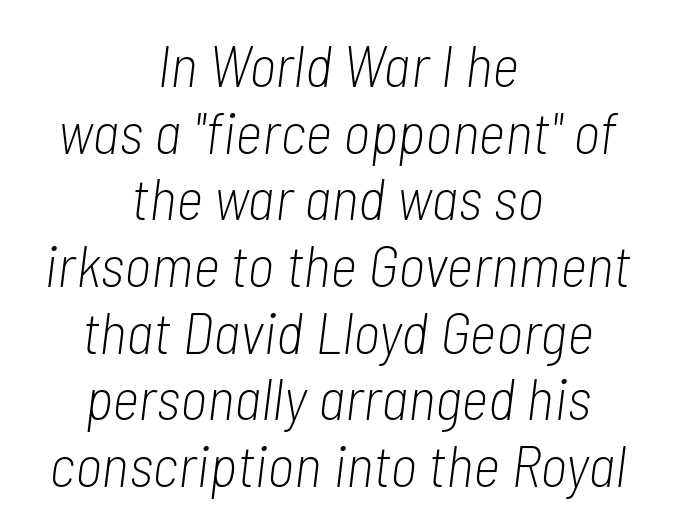
Q: Is the text bold? A: No.
Q: Is the text italic (slanted)? A: Yes, it leans right by about 7 degrees.
Q: Is the text underlined? A: No.
Q: How is the paragraph aligned? A: Centered.
Q: Is the spacing between letters normal or unusually wide? A: Normal.
Q: Is the spacing between lines tight, normal or loose? A: Tight.
Q: Width (condensed, normal, or wide)? A: Condensed.
Q: Stroke contrast? A: Low.
Q: x-height? A: Medium.
Q: Monospaced? A: No.
